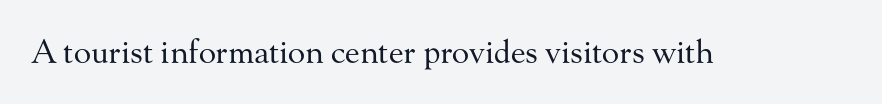
Q: Is the text bold? A: No.
Q: Is the text italic (slanted)? A: No, it is upright.
Q: Is the typeface a serif or a sans-serif typeface? A: Serif.
Q: Is the text underlined? A: No.
Q: Is the spacing between letters normal or unusually wide? A: Normal.
Q: Width (condensed, normal, or wide)? A: Normal.
Q: Stroke contrast? A: Medium.
Q: x-height? A: Small.
Q: Monospaced? A: No.
